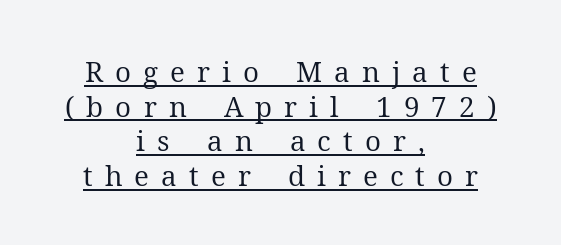
The image shows 28 px regular-weight serif type, upright; set centered, line spacing 1.24x, unusually wide letter spacing (+0.43 em), underlined; medium stroke contrast and a medium x-height.
